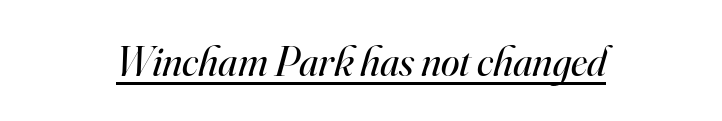
Q: Is the text bold? A: No.
Q: Is the text italic (slanted)? A: Yes, it leans right by about 16 degrees.
Q: Is the typeface a serif or a sans-serif typeface? A: Serif.
Q: Is the text underlined? A: Yes.
Q: How is the paragraph aligned? A: Centered.
Q: Is the spacing between letters normal or unusually wide? A: Normal.
Q: Width (condensed, normal, or wide)? A: Normal.
Q: Stroke contrast? A: High.
Q: x-height? A: Small.
Q: Monospaced? A: No.
